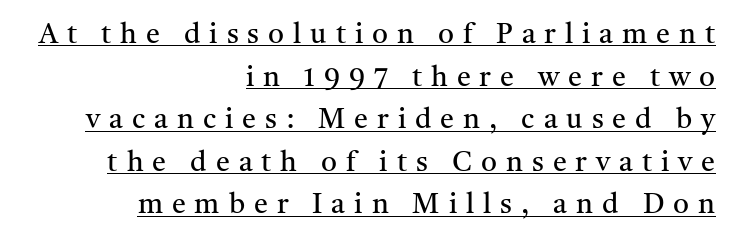
The image shows 28 px regular-weight serif type, upright; set right-aligned, normal line spacing (1.52x), unusually wide letter spacing (+0.32 em), underlined; medium stroke contrast and a medium x-height.
